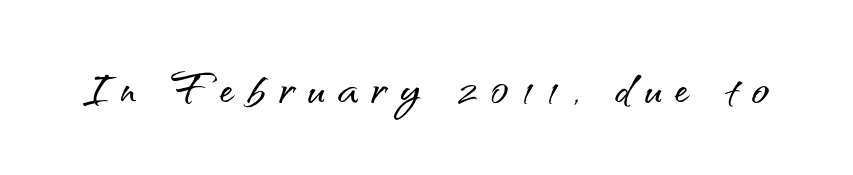
In terms of letterform style, serifs are entirely absent. The horizontal fit of the characters is loose and conspicuously gappy. This sample has the flowing, uneven cadence of proportional lettering. The passage shown is not underscored anywhere.
